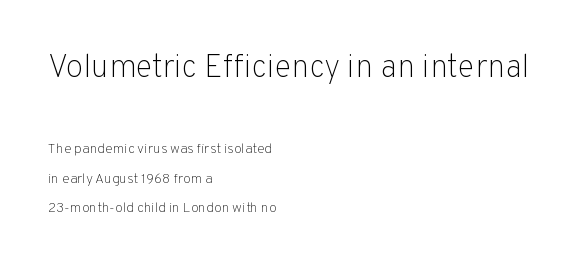
Caption: upper text group enlarged, lower text group reduced. This is roman type, the default non-slanted kind. No chunkiness to these letters — they're not bold. Unmarked baselines from the first word to the last.
